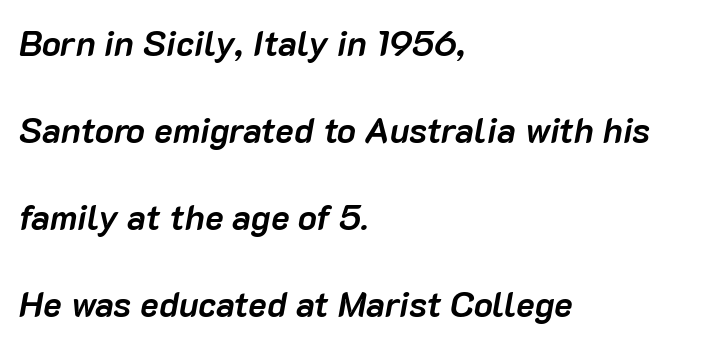
The image shows 35 px semibold type, italic (leaning right); set left-aligned, loose line spacing (2.49x), normal letter spacing, not underlined; low stroke contrast and a medium x-height.
